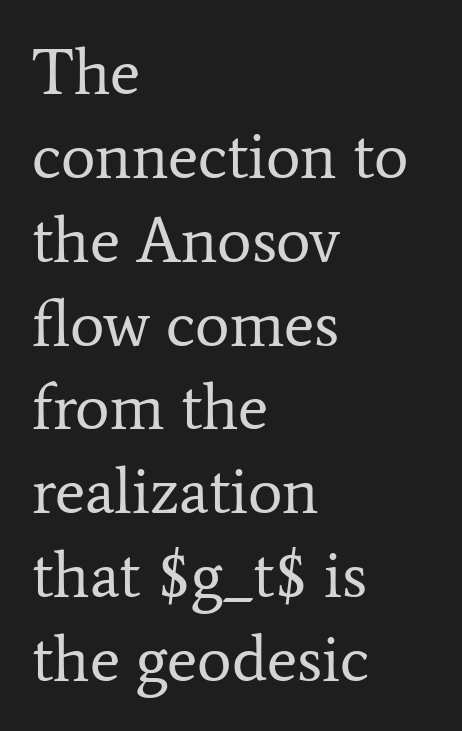
The image shows 65 px regular-weight serif type, upright; set left-aligned, normal line spacing (1.29x), normal letter spacing, not underlined; low stroke contrast and a medium x-height.
